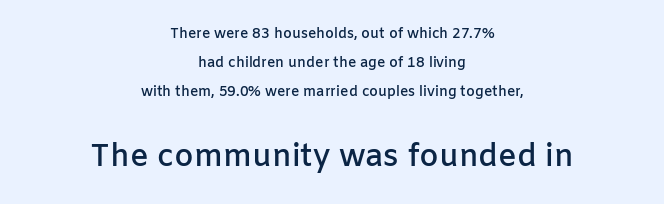
The image shows 31 px semibold sans-serif type, upright; set centered, loose line spacing (2.07x), normal letter spacing, not underlined; the second (bottom) block is 2.21x larger; low stroke contrast and a medium x-height.
